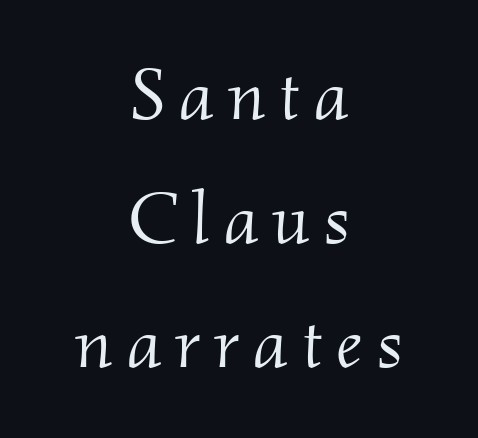
Where is the straight margin? There isn't one; the lines are centered. Character widths vary here, with narrow letters taking less room than wide ones. The cut favours lightness, reaching ordinary text weight at its darkest. Characters are canted at an angle relative to the baseline's perpendicular.
